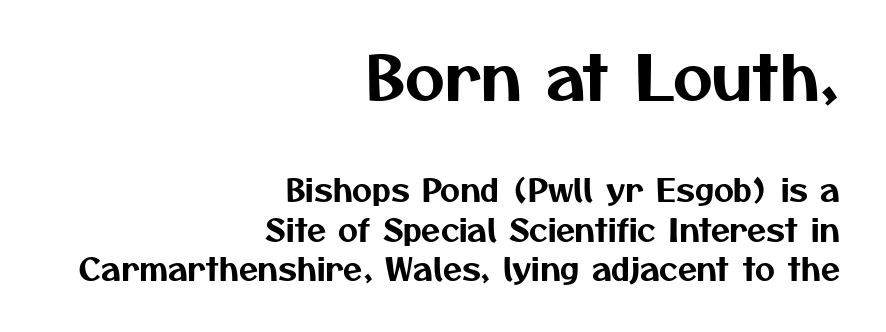
Q: Is the typeface a serif or a sans-serif typeface? A: Sans-serif.
Q: Is the text underlined? A: No.
Q: How is the paragraph aligned? A: Right-aligned.
Q: Is the spacing between letters normal or unusually wide? A: Normal.
Q: Is the spacing between lines tight, normal or loose? A: Normal.
Q: Which block of text is set in a larger size, the first (top) or the second (bottom)? A: The first (top) one.
Q: Width (condensed, normal, or wide)? A: Normal.
Q: Stroke contrast? A: Medium.
Q: x-height? A: Medium.
Q: Monospaced? A: No.
